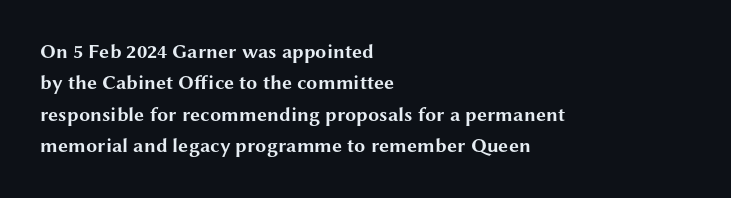
The image shows 20 px bold type, upright; set left-aligned, normal line spacing (1.57x), normal letter spacing, not underlined.
